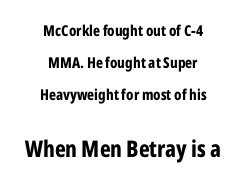
Q: Is the text bold? A: Yes.
Q: Is the text italic (slanted)? A: No, it is upright.
Q: Is the text underlined? A: No.
Q: How is the paragraph aligned? A: Centered.
Q: Is the spacing between letters normal or unusually wide? A: Normal.
Q: Is the spacing between lines tight, normal or loose? A: Loose.
Q: Which block of text is set in a larger size, the first (top) or the second (bottom)? A: The second (bottom) one.
